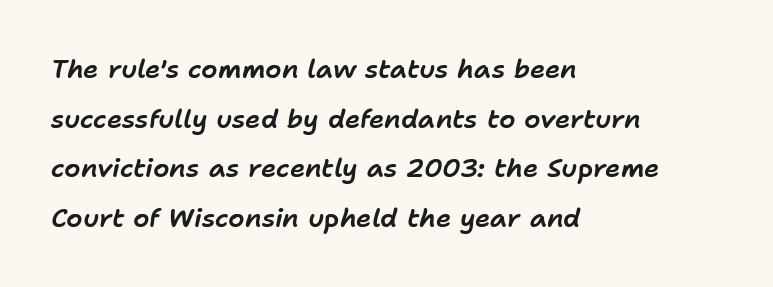
{"italic": "yes", "lean": "right", "slant_degrees": 11, "underline": "no", "align": "left", "line_spacing": "loose", "line_spacing_ratio": 1.91, "letter_spacing": "normal", "letter_spacing_em": 0.0, "glyph_px": 26}
